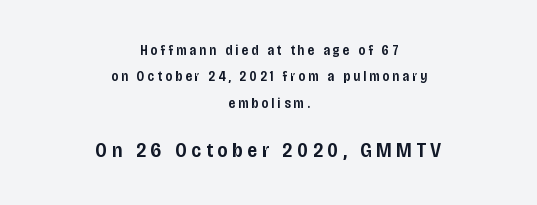
{"italic": "no", "bold": "semi", "underline": "no", "align": "center", "line_spacing_ratio": 1.89, "letter_spacing": "wide", "letter_spacing_em": 0.23, "larger_block": "second", "size_ratio": 1.5, "glyph_px": 21}
